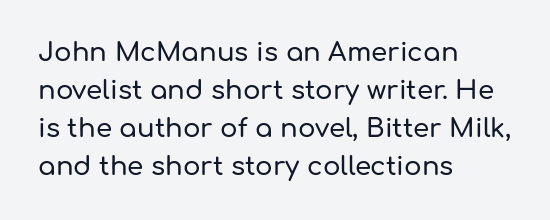
Vertical strokes here are truly vertical. Inter-character spacing is left at the font's built-in metrics. Beneath every word, the page is bare. The typesetter chose a ragged-right arrangement here. Quick note: interline space is typical.
